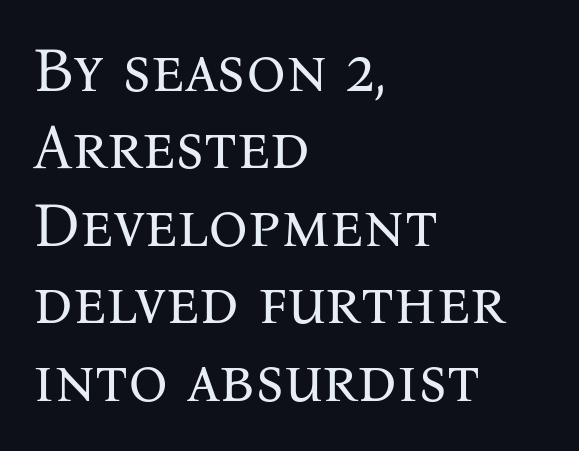
Q: Is the text bold? A: No.
Q: Is the text italic (slanted)? A: No, it is upright.
Q: Is the typeface a serif or a sans-serif typeface? A: Serif.
Q: Is the text underlined? A: No.
Q: How is the paragraph aligned? A: Left-aligned.
Q: Is the spacing between letters normal or unusually wide? A: Normal.
Q: Is the spacing between lines tight, normal or loose? A: Normal.
Q: Width (condensed, normal, or wide)? A: Normal.
Q: Stroke contrast? A: Medium.
Q: x-height? A: Medium.
Q: Monospaced? A: No.
